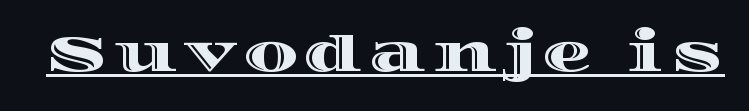
The image shows 49 px wide type, upright; set underlined; a large x-height.
